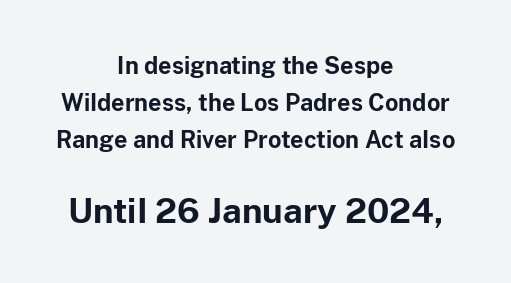
{"serif": "no", "italic": "no", "bold": "yes", "weight": "bold", "width": "normal", "stroke_contrast": "low", "x_height": "medium", "monospaced": "no", "underline": "no", "align": "center", "line_spacing": "normal", "line_spacing_ratio": 1.6, "letter_spacing": "normal", "letter_spacing_em": 0.0, "larger_block": "second", "size_ratio": 1.48, "glyph_px": 34}
